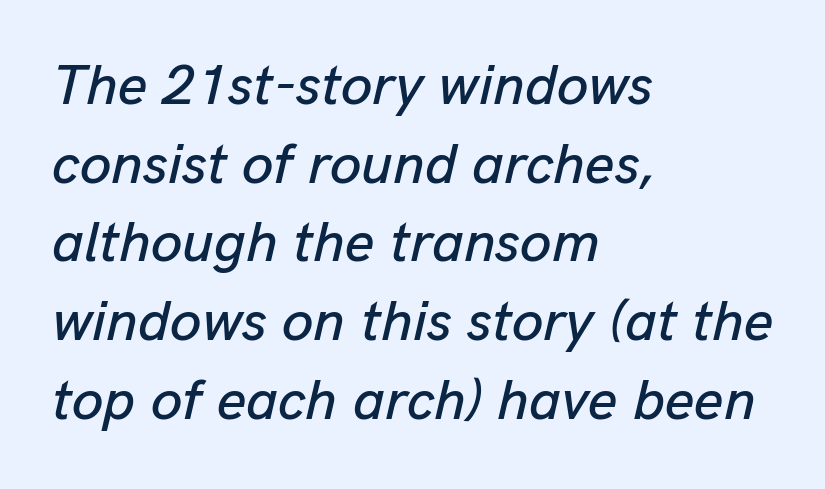
Q: Is the text italic (slanted)? A: Yes, it leans right by about 13 degrees.
Q: Is the text underlined? A: No.
Q: How is the paragraph aligned? A: Left-aligned.
Q: Is the spacing between letters normal or unusually wide? A: Normal.
Q: Is the spacing between lines tight, normal or loose? A: Normal.
Q: Width (condensed, normal, or wide)? A: Normal.
Q: Stroke contrast? A: Low.
Q: x-height? A: Medium.
Q: Monospaced? A: No.
